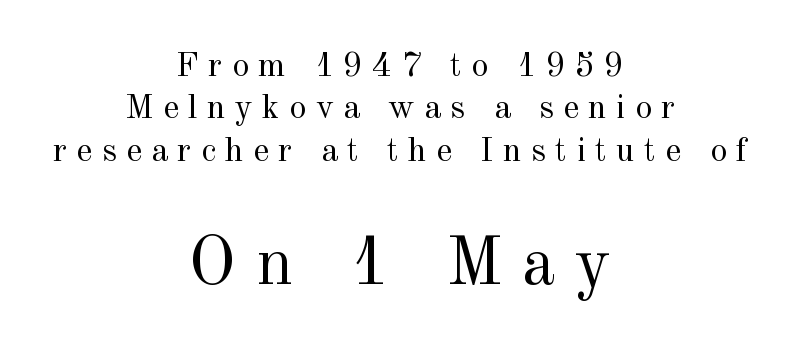
The image shows 68 px regular-weight serif type, upright; set centered, normal line spacing (1.25x), unusually wide letter spacing (+0.28 em), not underlined; the second (bottom) block is 2.0x larger; a small x-height.
